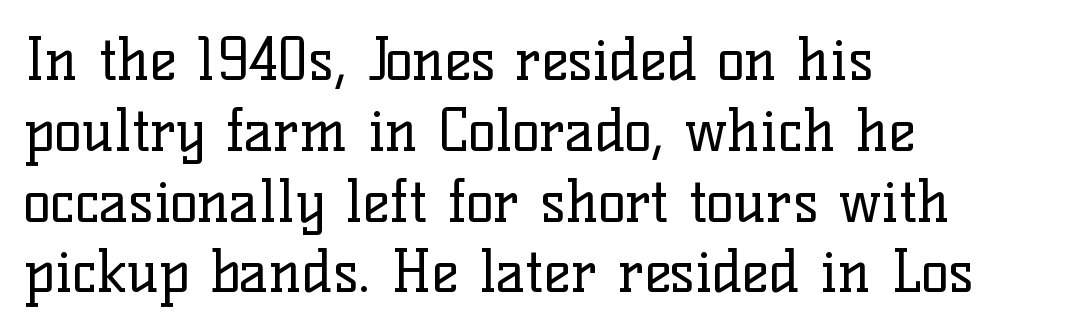
To sum up the face: it has serifs. The space beneath each line is pristine and unruled. Between one letter and the next there's only the usual sliver of space. The type sits square on the baseline with zero lean.
